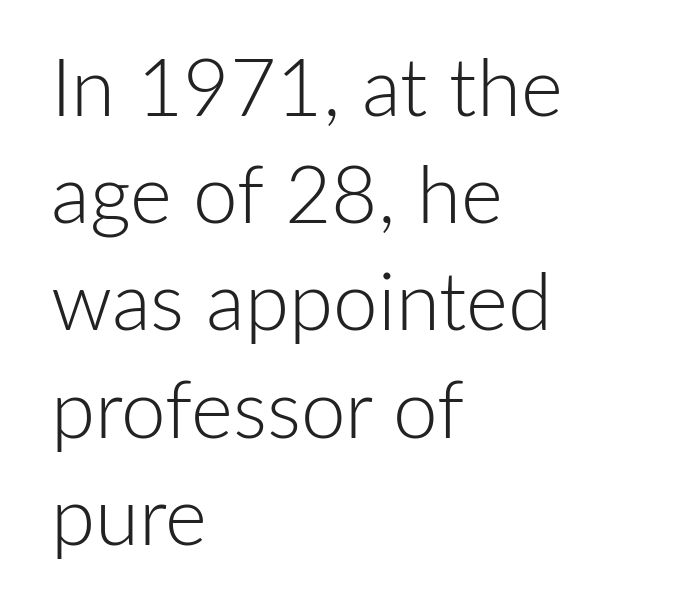
Each stroke keeps to a modest, everyday thickness or less. The paragraph shown leans on its left margin. Observe the ordinary spacing: letters are neighbours, not strangers. The passage shown stacks its lines at a standard gap. A typesetter would call this proportional, since set widths differ per character.
